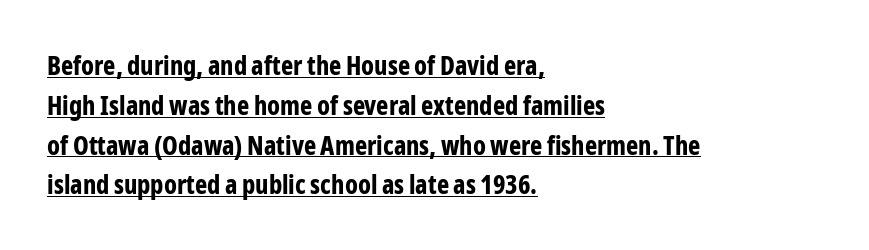
Q: Is the text bold? A: Yes.
Q: Is the text italic (slanted)? A: No, it is upright.
Q: Is the text underlined? A: Yes.
Q: How is the paragraph aligned? A: Left-aligned.
Q: Is the spacing between letters normal or unusually wide? A: Normal.
Q: Is the spacing between lines tight, normal or loose? A: Normal.
